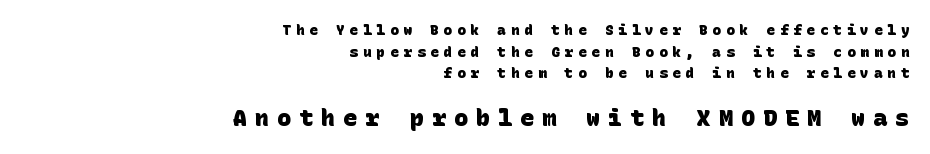
{"bold": "yes", "underline": "no", "align": "right", "line_spacing": "normal", "line_spacing_ratio": 1.54, "letter_spacing": "wide", "letter_spacing_em": 0.36, "larger_block": "second", "size_ratio": 1.64, "glyph_px": 23}
